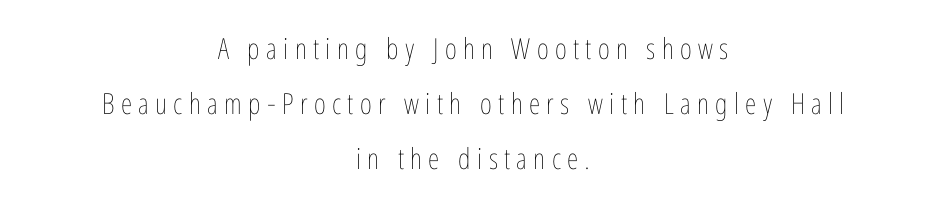
{"italic": "no", "bold": "no", "weight": "thin", "width": "condensed", "stroke_contrast": "low", "x_height": "medium", "monospaced": "no", "underline": "no", "align": "center", "line_spacing_ratio": 1.89, "letter_spacing": "wide", "letter_spacing_em": 0.22, "glyph_px": 29}
